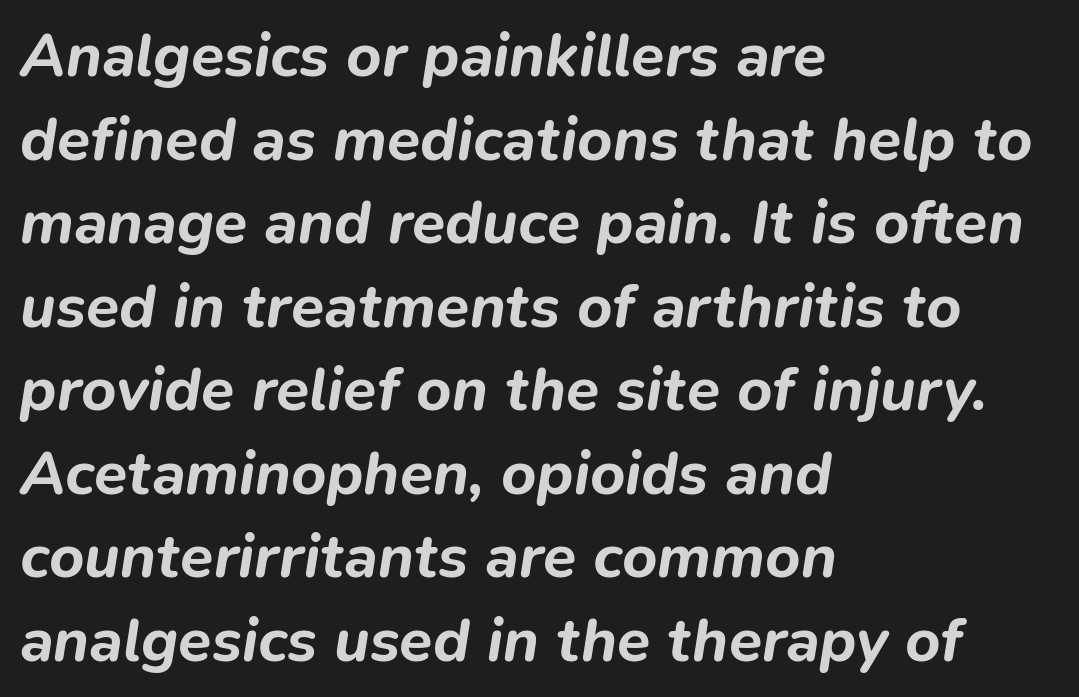
Q: Is the text bold? A: Yes.
Q: Is the text italic (slanted)? A: Yes, it leans right by about 9 degrees.
Q: Is the text underlined? A: No.
Q: How is the paragraph aligned? A: Left-aligned.
Q: Is the spacing between letters normal or unusually wide? A: Normal.
Q: Is the spacing between lines tight, normal or loose? A: Normal.
Q: Width (condensed, normal, or wide)? A: Normal.
Q: Stroke contrast? A: Low.
Q: x-height? A: Medium.
Q: Monospaced? A: No.
